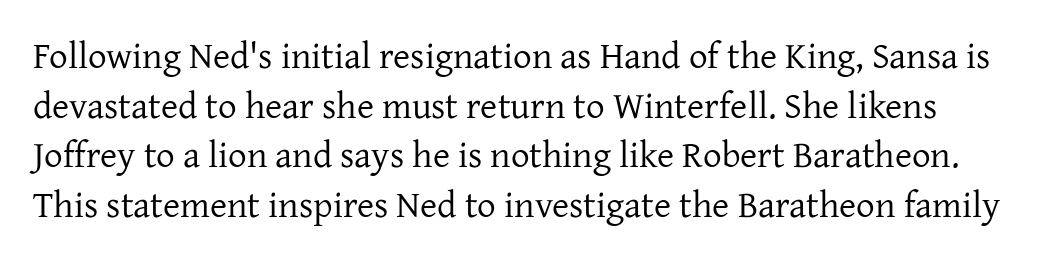
{"serif": "yes", "italic": "no", "bold": "no", "weight": "regular", "width": "normal", "stroke_contrast": "low", "x_height": "medium", "monospaced": "no", "underline": "no", "line_spacing": "normal", "line_spacing_ratio": 1.34, "letter_spacing": "normal", "letter_spacing_em": 0.0, "glyph_px": 37}
